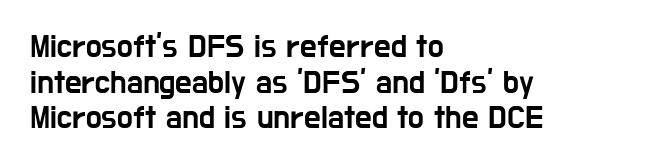
The image shows 33 px condensed sans-serif type, upright; set left-aligned, tight line spacing (1.08x), normal letter spacing, not underlined; low stroke contrast and a medium x-height.
